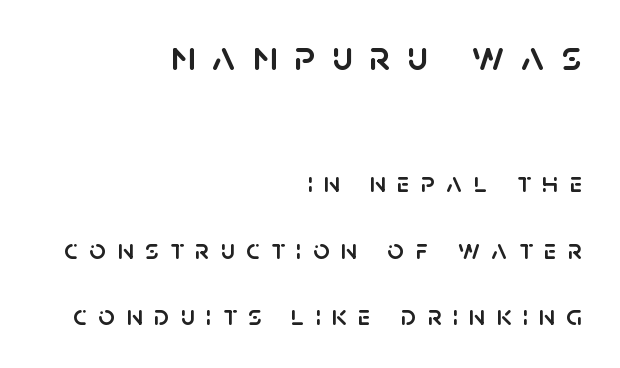
This sample trades compactness for vertical openness between lines. The rendering shrinks the type as you move from the upper chunk to the lower. Every stem runs plumb, perpendicular to the baseline. How are the letters spaced? Widely, with obvious added tracking. The lines are quadded right. Underline: absent.
